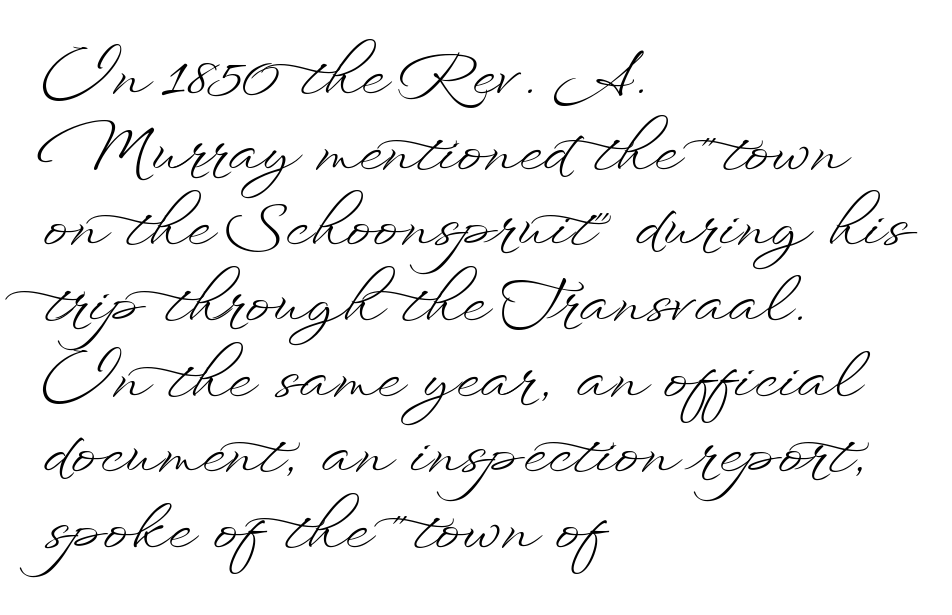
Q: Is the text bold? A: No.
Q: Is the text italic (slanted)? A: Yes.
Q: Is the text underlined? A: No.
Q: How is the paragraph aligned? A: Left-aligned.
Q: Is the spacing between letters normal or unusually wide? A: Normal.
Q: Width (condensed, normal, or wide)? A: Wide.
Q: Stroke contrast? A: Low.
Q: x-height? A: Small.
Q: Monospaced? A: No.
